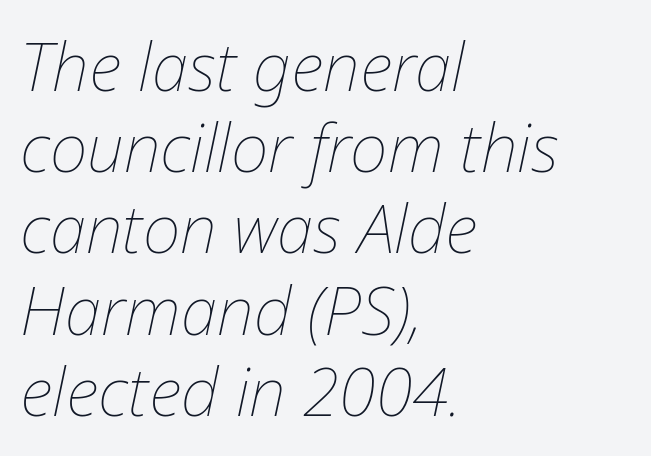
Caption: standard tracking, unaltered. Plain, unruled lines of type. Compared with a centered layout, this one pins lines to the left instead. A typesetter would call this proportional, since set widths differ per character. The letters are slanted; this is an italic face.
